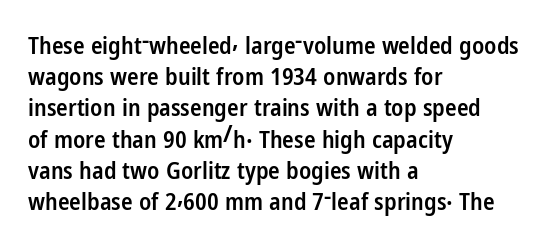
Students, this is semibold: more ink than regular, less than bold. Letter spacing: default. Any mark beneath the type? The region is blank. Rows of type keep a routine distance in the vertical direction. These lines are set flush left with a ragged right edge. Posture: straight, roman, zero tilt.
